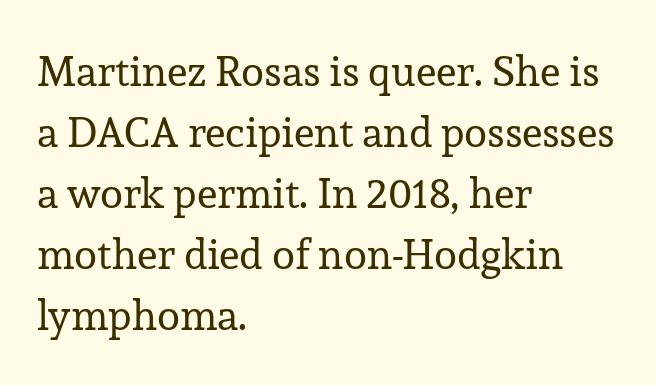
{"serif": "yes", "italic": "no", "bold": "no", "weight": "regular", "width": "normal", "stroke_contrast": "low", "x_height": "medium", "monospaced": "no", "underline": "no", "align": "left", "line_spacing": "normal", "line_spacing_ratio": 1.45, "letter_spacing": "normal", "letter_spacing_em": 0.0, "glyph_px": 42}
